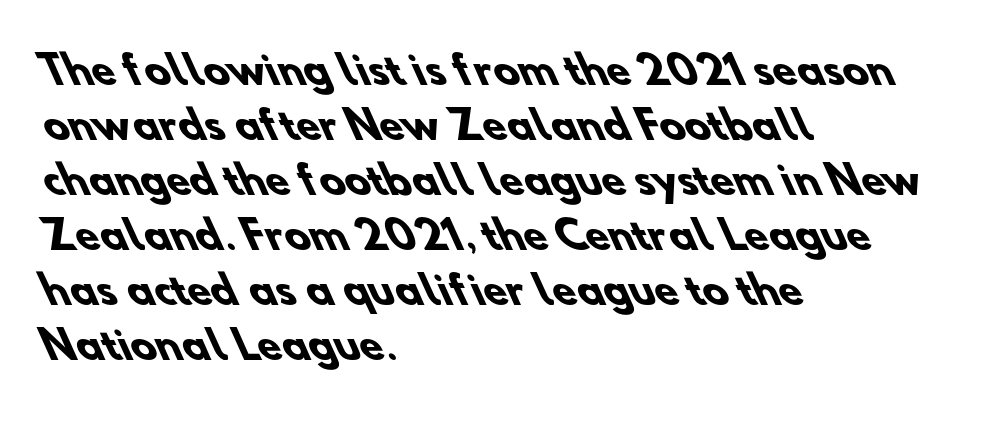
The typesetting leans heavy: a genuine bold. A normal amount of white space separates one row of letters from the next. Typeset ragged right — the left edge is the straight one. These lines are rendered in a variable-pitch font. Plain, unruled lines of type. Characters follow at the spacing the type designer built in.
